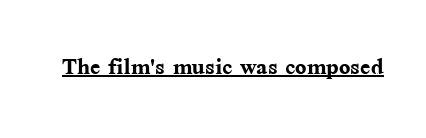
Posture: vertical. Tracking here is standard; glyphs follow each other at the usual distance. I'd describe the lettering as bold — thick and assertive. You can tell from the footed stems that serif type was used. Think of a printed novel: that variable character pitch is what you see here. Underlined type.
